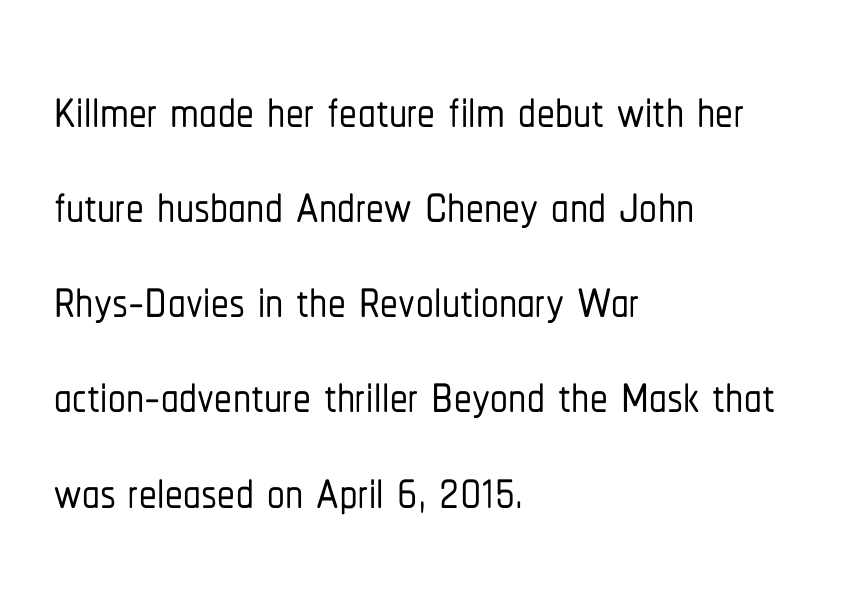
The image shows 71 px condensed sans-serif type, upright; set left-aligned, normal line spacing (1.34x), normal letter spacing, not underlined; low stroke contrast and a medium x-height.
